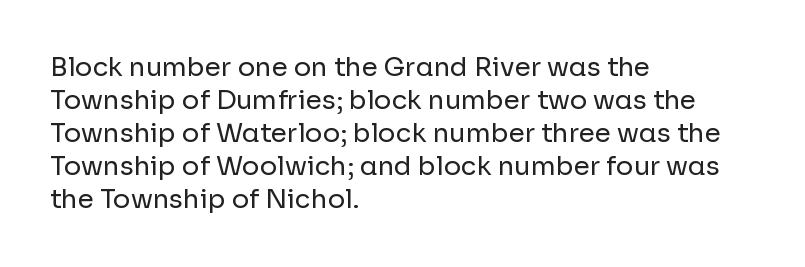
The image shows 26 px text type, upright; set left-aligned, normal line spacing (1.27x), normal letter spacing, not underlined.
